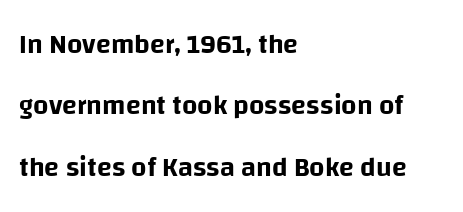
Caption: standard tracking, unaltered. The passage is arranged the way most books set body copy — flush left. The foot of each line stays bare and open. One glance says open: line gaps are wider than usual. It's the straight-up-and-down kind of type.
